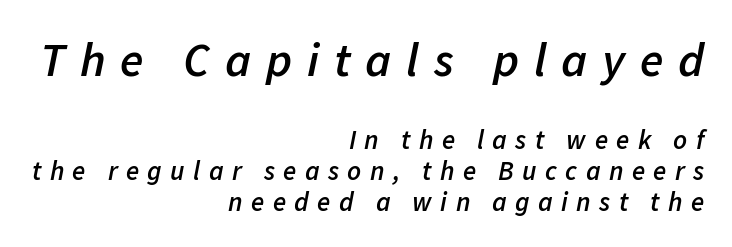
Honestly, the rows look squashed on top of each other. Varying glyph widths throughout — classic text-font behaviour. The passage shown is semibold, sitting just below true bold. There's an unmistakable incline to the writing here. Line ends are locked; line starts wander. Words float on clear page, feet unadorned.
